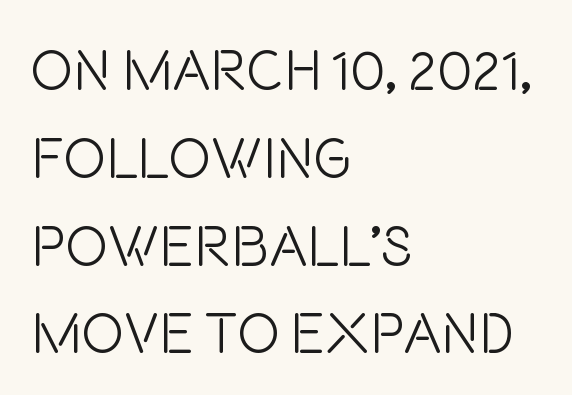
{"serif": "no", "italic": "no", "bold": "no", "weight": "light", "width": "condensed", "stroke_contrast": "low", "x_height": "large", "monospaced": "no", "underline": "no", "align": "left", "line_spacing": "normal", "line_spacing_ratio": 1.54, "letter_spacing": "normal", "letter_spacing_em": 0.0, "glyph_px": 57}
